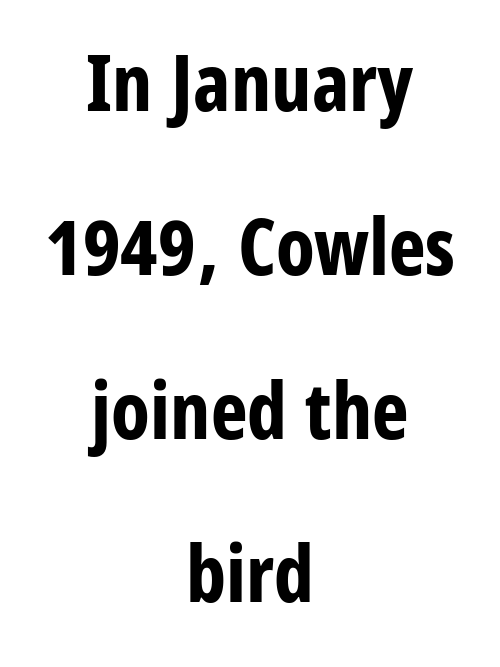
{"serif": "no", "italic": "no", "bold": "yes", "weight": "bold", "width": "condensed", "stroke_contrast": "low", "x_height": "large", "monospaced": "no", "underline": "no", "align": "center", "line_spacing": "loose", "line_spacing_ratio": 2.1, "letter_spacing": "normal", "letter_spacing_em": 0.0, "glyph_px": 78}
